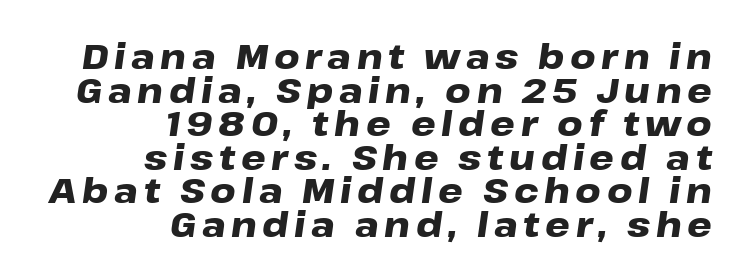
The image shows 35 px heavy, wide type, italic (leaning right); set right-aligned, tight line spacing (0.96x), not underlined; low stroke contrast and a medium x-height.
